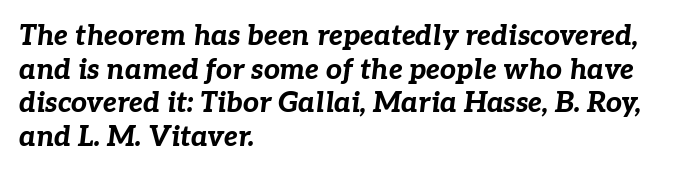
{"italic": "yes", "lean": "right", "slant_degrees": 7, "bold": "yes", "weight": "bold", "width": "normal", "stroke_contrast": "low", "x_height": "medium", "monospaced": "no", "underline": "no", "align": "left", "line_spacing_ratio": 1.2, "letter_spacing": "normal", "letter_spacing_em": 0.0, "glyph_px": 28}
